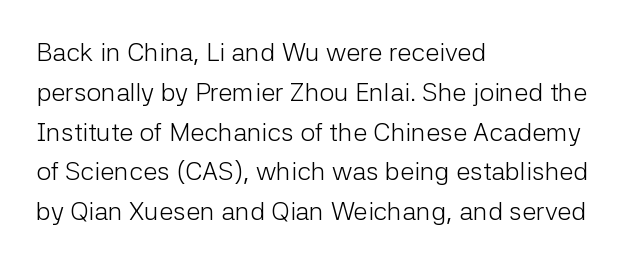
Q: Is the text bold? A: No.
Q: Is the text italic (slanted)? A: No, it is upright.
Q: Is the text underlined? A: No.
Q: How is the paragraph aligned? A: Left-aligned.
Q: Is the spacing between letters normal or unusually wide? A: Normal.
Q: Is the spacing between lines tight, normal or loose? A: Normal.
